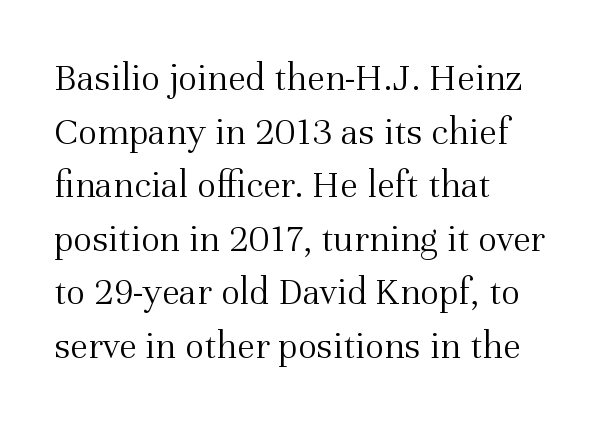
Q: Is the text bold? A: No.
Q: Is the text italic (slanted)? A: No, it is upright.
Q: Is the typeface a serif or a sans-serif typeface? A: Serif.
Q: Is the text underlined? A: No.
Q: How is the paragraph aligned? A: Left-aligned.
Q: Is the spacing between letters normal or unusually wide? A: Normal.
Q: Is the spacing between lines tight, normal or loose? A: Normal.
Q: Width (condensed, normal, or wide)? A: Normal.
Q: Stroke contrast? A: Medium.
Q: x-height? A: Medium.
Q: Monospaced? A: No.
